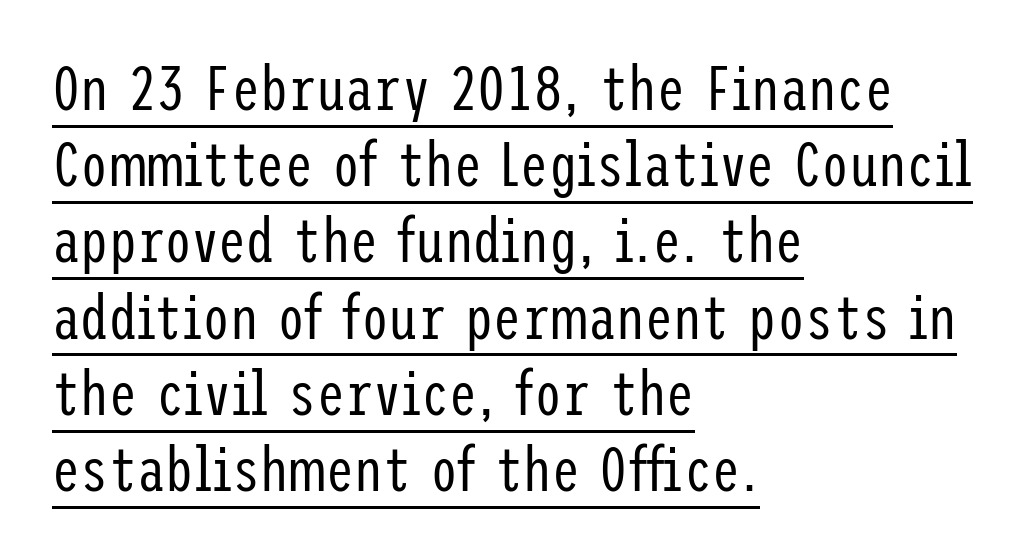
{"serif": "no", "italic": "no", "bold": "no", "weight": "regular", "width": "condensed", "stroke_contrast": "low", "x_height": "medium", "underline": "yes", "align": "left", "line_spacing_ratio": 1.21, "letter_spacing": "normal", "letter_spacing_em": 0.0, "glyph_px": 63}
